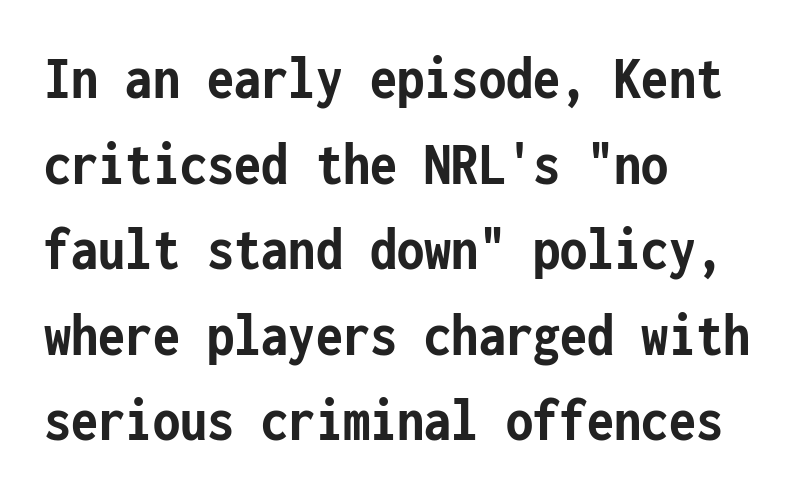
{"serif": "no", "italic": "no", "bold": "yes", "weight": "semibold", "width": "condensed", "stroke_contrast": "low", "x_height": "medium", "monospaced": "yes", "underline": "no", "align": "left", "line_spacing": "normal", "line_spacing_ratio": 1.38, "letter_spacing": "normal", "letter_spacing_em": 0.0, "glyph_px": 62}
